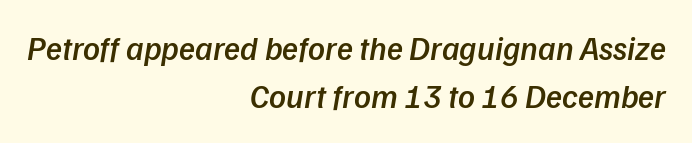
The image shows 33 px semibold type, italic (leaning right); set right-aligned, normal line spacing (1.46x), normal letter spacing, not underlined; low stroke contrast and a medium x-height.
